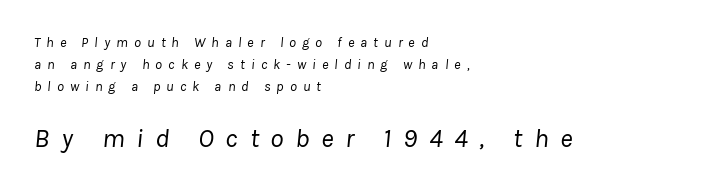
The rendering inserts visible extra space after every character. Stems here are at most as thick as an everyday book face. It's the slanting kind of type. This rendering features lettering with no underline. Baseline-to-baseline distance is the conventional proportion of letter height.
